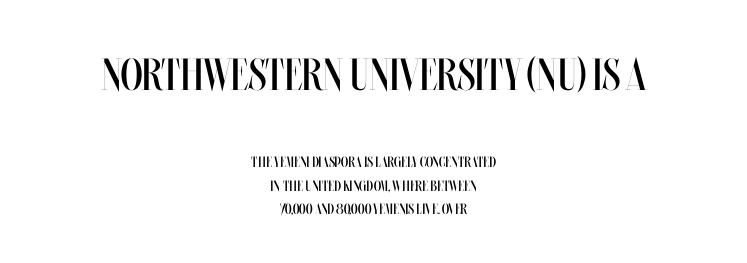
Q: Is the text bold? A: No.
Q: Is the text italic (slanted)? A: No, it is upright.
Q: Is the text underlined? A: No.
Q: How is the paragraph aligned? A: Centered.
Q: Is the spacing between letters normal or unusually wide? A: Normal.
Q: Is the spacing between lines tight, normal or loose? A: Normal.
Q: Which block of text is set in a larger size, the first (top) or the second (bottom)? A: The first (top) one.
Q: Width (condensed, normal, or wide)? A: Condensed.
Q: Stroke contrast? A: Medium.
Q: x-height? A: Large.
Q: Monospaced? A: No.
